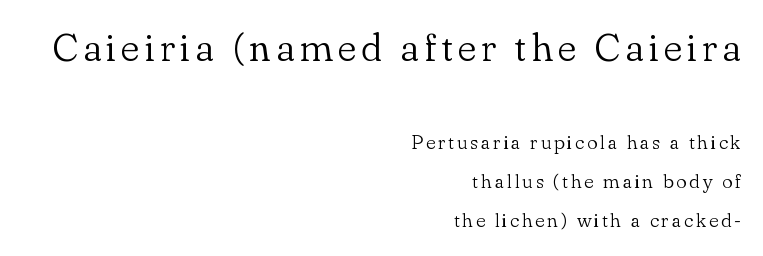
Successive baselines arrive slowly, with a big drop between each. The letters carry serifs — small finishing strokes at the ends of their stems. Think of a printed novel: that variable character pitch is what you see here. The specimen omits any rule beneath the text block's lines.
